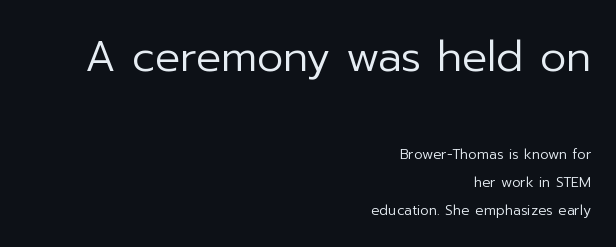
The image shows 42 px regular-weight sans-serif type, upright; set right-aligned, loose line spacing (2.01x), normal letter spacing, not underlined; the first (top) block is 3.0x larger; low stroke contrast and a medium x-height.
